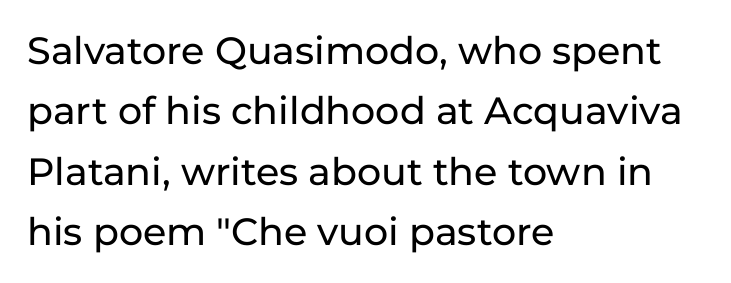
{"serif": "no", "italic": "no", "width": "normal", "stroke_contrast": "low", "x_height": "medium", "monospaced": "no", "underline": "no", "align": "left", "line_spacing": "normal", "line_spacing_ratio": 1.59, "letter_spacing": "normal", "letter_spacing_em": 0.0, "glyph_px": 38}
